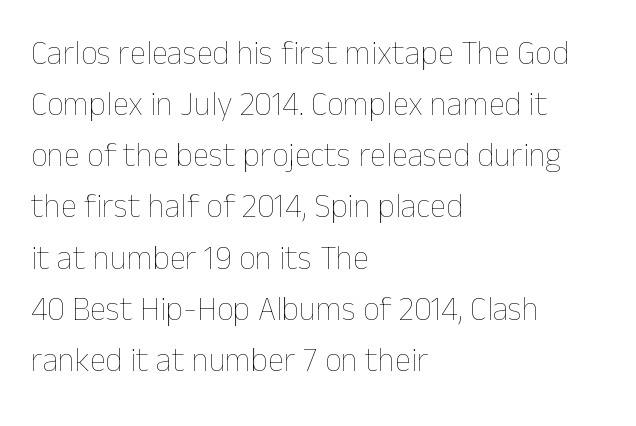
Caption: standard tracking, unaltered. The lettering stays uniformly vertical, giving the passage a roman look. Only glyphs here, with clear space below each row. The face used here is proportionally spaced, like ordinary book or web type.
